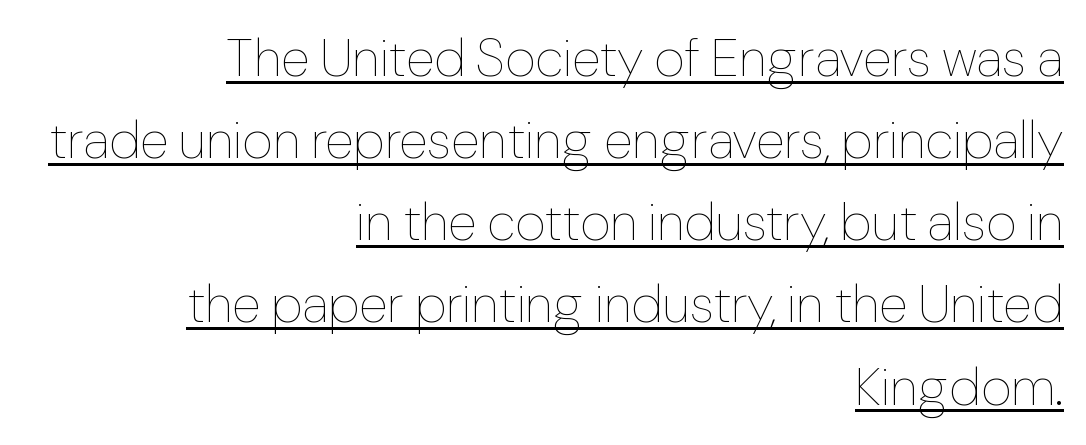
When letters stand straight like this, we call the style roman or upright. A light-to-regular cut is what we see here. Quick note: underline on. The block of text has a typical density, with ordinary space between rows. This sample is right-justified, so line beginnings fall wherever the words allow. The letterforms sit shoulder to shoulder at normal distance.
